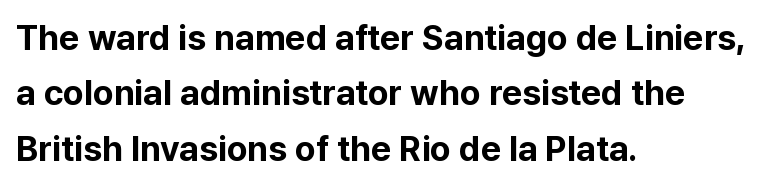
The image shows 35 px bold sans-serif type, upright; set left-aligned, normal line spacing (1.58x), normal letter spacing, not underlined; low stroke contrast and a medium x-height.
